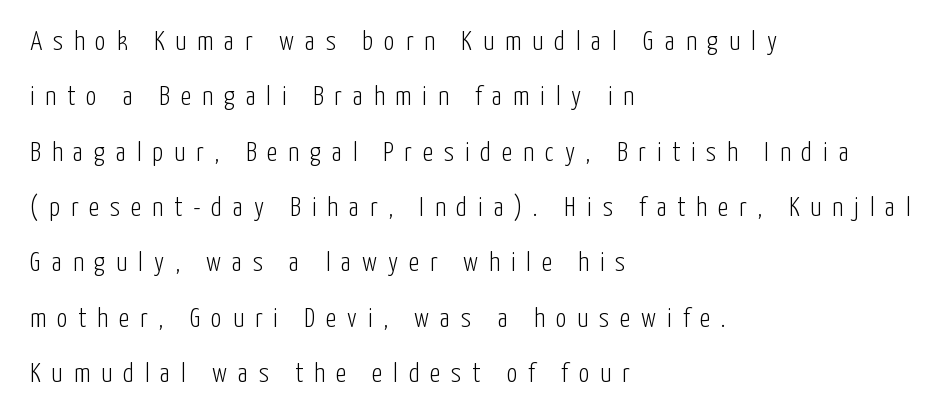
Q: Is the text bold? A: No.
Q: Is the text italic (slanted)? A: No, it is upright.
Q: Is the text underlined? A: No.
Q: How is the paragraph aligned? A: Left-aligned.
Q: Is the spacing between letters normal or unusually wide? A: Unusually wide.
Q: Is the spacing between lines tight, normal or loose? A: Loose.
